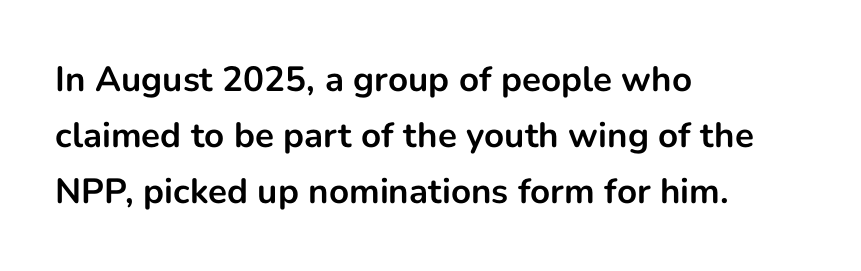
{"serif": "no", "italic": "no", "bold": "yes", "weight": "bold", "width": "normal", "stroke_contrast": "low", "x_height": "medium", "monospaced": "no", "underline": "no", "align": "left", "line_spacing": "normal", "line_spacing_ratio": 1.6, "letter_spacing": "normal", "letter_spacing_em": 0.0, "glyph_px": 35}
